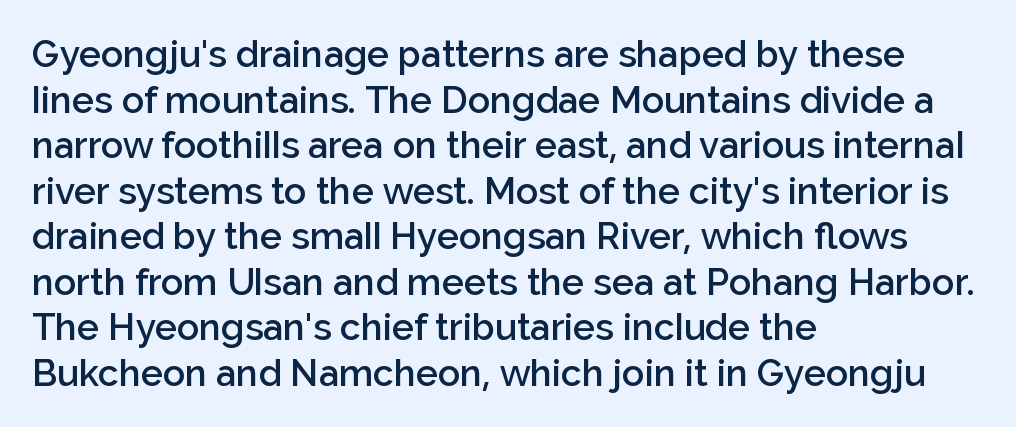
The image shows 37 px semibold sans-serif type, upright; set left-aligned, line spacing 1.23x, normal letter spacing, not underlined; low stroke contrast and a medium x-height.
